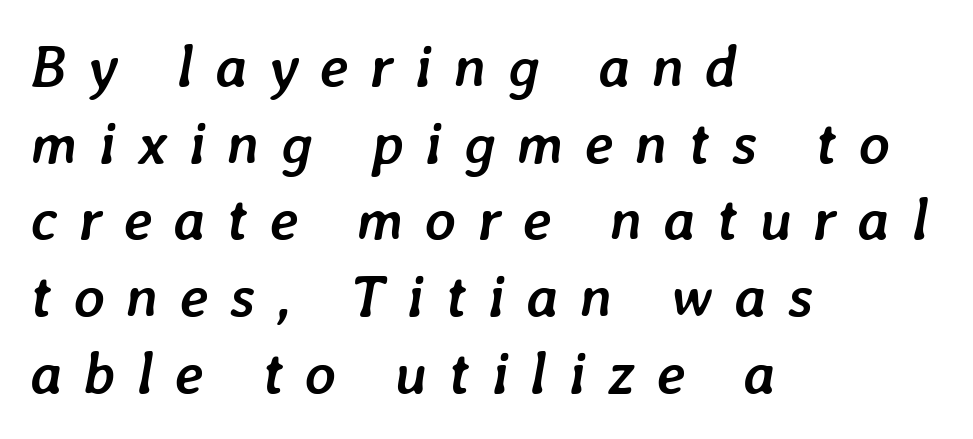
The image shows 59 px semibold type, italic (leaning right); set left-aligned, normal line spacing (1.3x), unusually wide letter spacing (+0.36 em), not underlined; low stroke contrast and a medium x-height.
